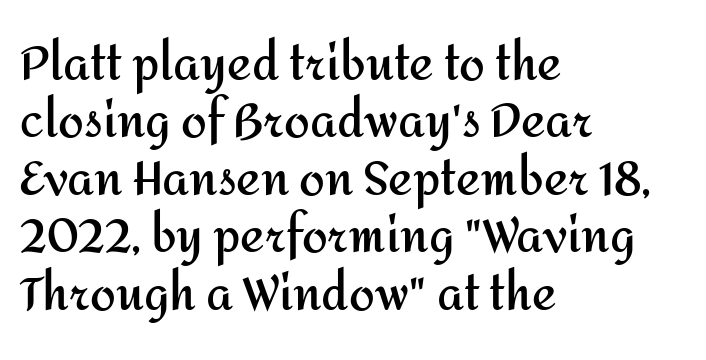
Q: Is the text bold? A: Yes.
Q: Is the text italic (slanted)? A: No, it is upright.
Q: Is the typeface a serif or a sans-serif typeface? A: Sans-serif.
Q: Is the text underlined? A: No.
Q: How is the paragraph aligned? A: Left-aligned.
Q: Is the spacing between letters normal or unusually wide? A: Normal.
Q: Is the spacing between lines tight, normal or loose? A: Normal.
Q: Width (condensed, normal, or wide)? A: Normal.
Q: Stroke contrast? A: Medium.
Q: x-height? A: Medium.
Q: Monospaced? A: No.
